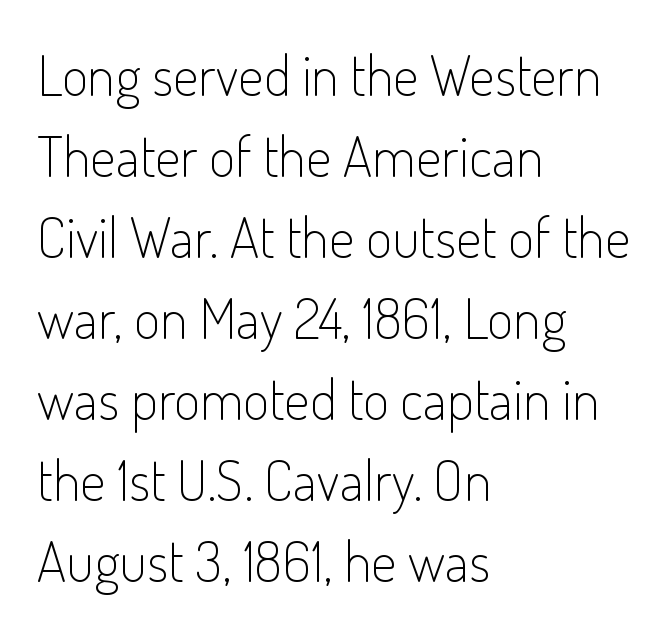
The letterforms sit shoulder to shoulder at normal distance. This block has exactly the height ordinary leading produces. Ordinary non-slanted type is in use. Each letter's strokes conclude bluntly, with no projecting serifs. Spacing verdict: proportional, widths tailored to each character. Bold? No — there's no thickening of the strokes.
